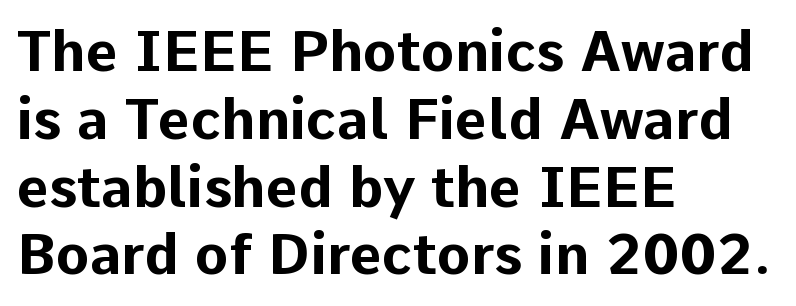
Q: Is the text bold? A: Yes.
Q: Is the text italic (slanted)? A: No, it is upright.
Q: Is the typeface a serif or a sans-serif typeface? A: Sans-serif.
Q: Is the text underlined? A: No.
Q: How is the paragraph aligned? A: Left-aligned.
Q: Is the spacing between letters normal or unusually wide? A: Normal.
Q: Width (condensed, normal, or wide)? A: Normal.
Q: Stroke contrast? A: Low.
Q: x-height? A: Medium.
Q: Monospaced? A: No.
